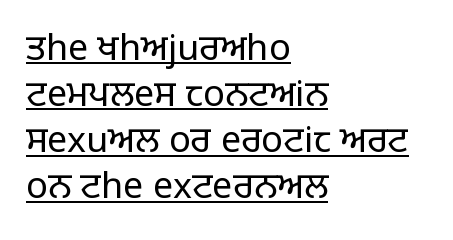
Q: Is the text bold? A: No.
Q: Is the text italic (slanted)? A: No, it is upright.
Q: Is the typeface a serif or a sans-serif typeface? A: Sans-serif.
Q: Is the text underlined? A: Yes.
Q: How is the paragraph aligned? A: Left-aligned.
Q: Is the spacing between letters normal or unusually wide? A: Normal.
Q: Is the spacing between lines tight, normal or loose? A: Normal.
Q: Width (condensed, normal, or wide)? A: Normal.
Q: Stroke contrast? A: Low.
Q: x-height? A: Large.
Q: Monospaced? A: No.
